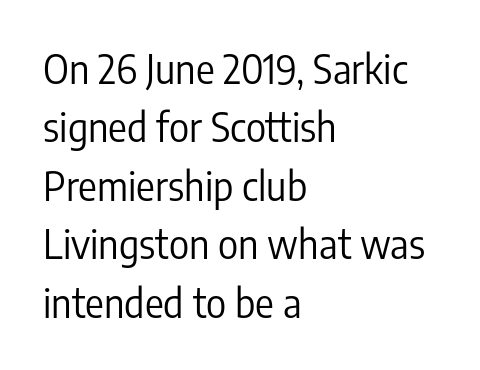
This is sans-serif lettering, the kind often seen on screens and signage. The type sits square on the baseline with zero lean. The paragraph has a hard left edge and a soft right edge. Letter spacing: default. The passage shown is typed in a proportional face where columns would drift. The block of text has a typical density, with ordinary space between rows.
